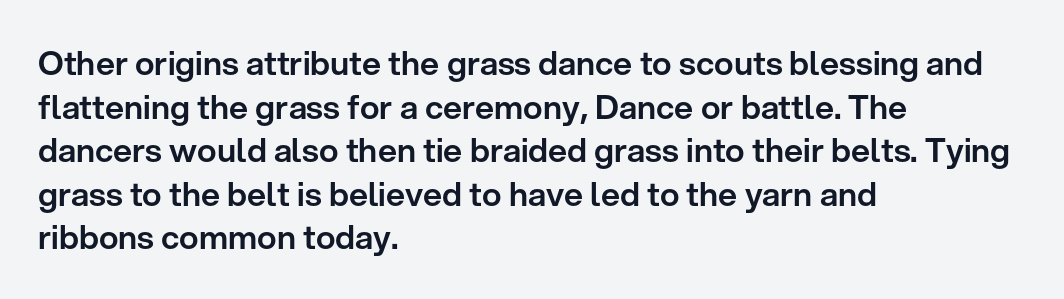
Q: Is the text italic (slanted)? A: No, it is upright.
Q: Is the typeface a serif or a sans-serif typeface? A: Sans-serif.
Q: Is the text underlined? A: No.
Q: How is the paragraph aligned? A: Left-aligned.
Q: Is the spacing between letters normal or unusually wide? A: Normal.
Q: Is the spacing between lines tight, normal or loose? A: Normal.
Q: Width (condensed, normal, or wide)? A: Normal.
Q: Stroke contrast? A: Low.
Q: x-height? A: Medium.
Q: Monospaced? A: No.
